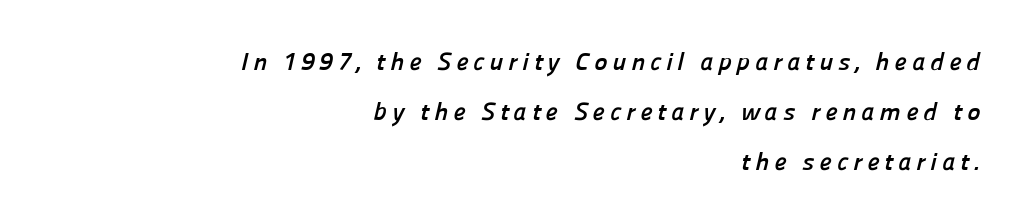
The image shows 25 px bold type; set right-aligned, loose line spacing (2.0x), unusually wide letter spacing (+0.2 em), not underlined.
